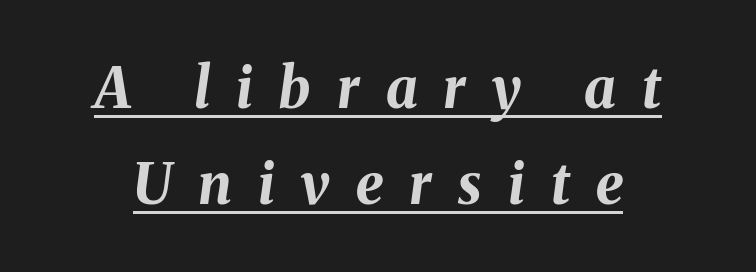
{"italic": "yes", "lean": "right", "slant_degrees": 8, "bold": "yes", "weight": "bold", "width": "normal", "stroke_contrast": "medium", "x_height": "medium", "monospaced": "no", "underline": "yes", "line_spacing_ratio": 1.71, "letter_spacing": "wide", "letter_spacing_em": 0.47, "glyph_px": 56}
